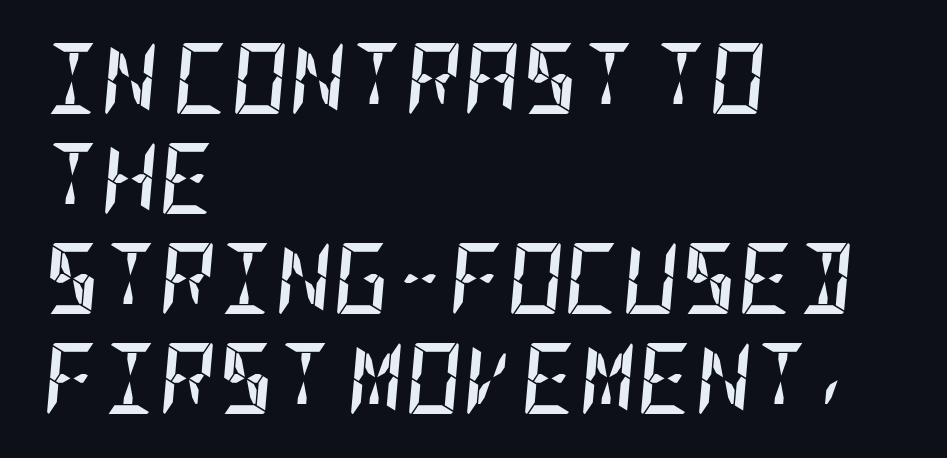
Q: Is the text bold? A: Yes.
Q: Is the text italic (slanted)? A: Yes, it leans right by about 5 degrees.
Q: Is the text underlined? A: No.
Q: How is the paragraph aligned? A: Left-aligned.
Q: Is the spacing between letters normal or unusually wide? A: Normal.
Q: Is the spacing between lines tight, normal or loose? A: Normal.
Q: Width (condensed, normal, or wide)? A: Condensed.
Q: Stroke contrast? A: Low.
Q: x-height? A: Large.
